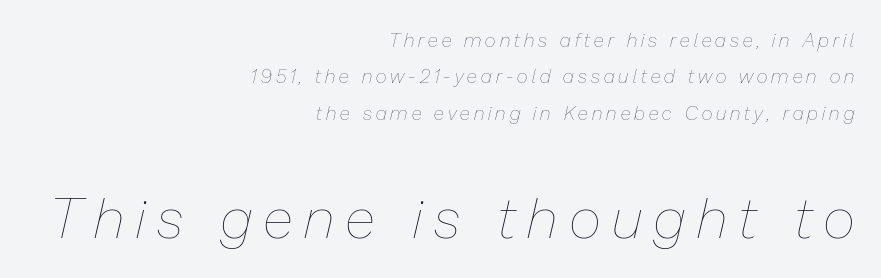
The image shows 56 px thin type, italic (leaning right); set right-aligned, loose line spacing (1.91x), unusually wide letter spacing (+0.22 em), not underlined; the second (bottom) block is 2.95x larger; low stroke contrast and a medium x-height.
